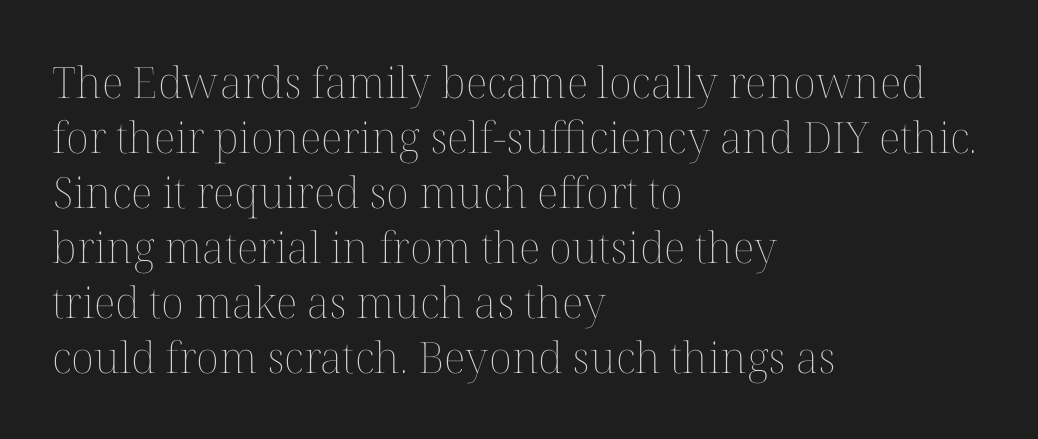
Quick note: interline space is typical. A light-to-regular cut is what we see here. The compositor pushed each line to the left boundary. Just letters on the line, the space beneath them empty.
